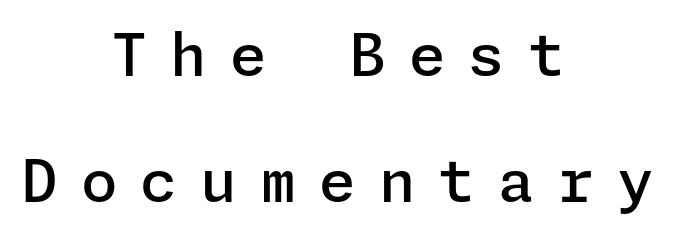
Leading: increased. Words appear elongated and porous because spacing is wide. Check the space under the baseline: it is left empty. To sum up the face: it is a sans, with no serifs. In terms of posture, this sample is upright.
